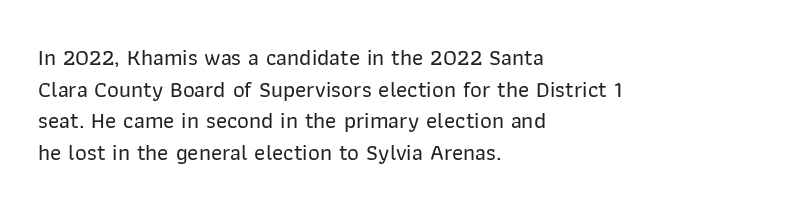
The image shows 23 px text type, upright; set left-aligned, normal line spacing (1.38x), normal letter spacing, not underlined.
